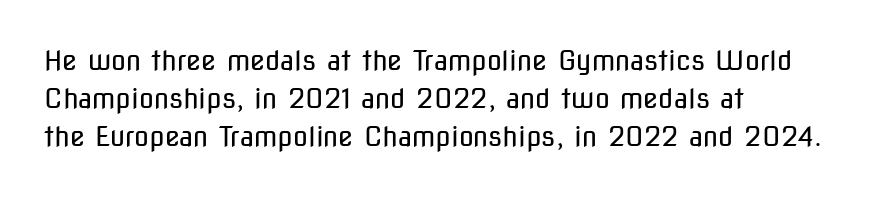
Q: Is the text bold? A: No.
Q: Is the text italic (slanted)? A: No, it is upright.
Q: Is the text underlined? A: No.
Q: How is the paragraph aligned? A: Left-aligned.
Q: Is the spacing between letters normal or unusually wide? A: Normal.
Q: Is the spacing between lines tight, normal or loose? A: Normal.
